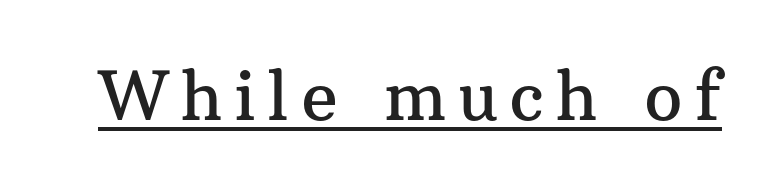
The type sits square on the baseline with zero lean. A typesetter would call this proportional, since set widths differ per character. The letters carry serifs — small finishing strokes at the ends of their stems. The passage shown is underscored from start to finish.
